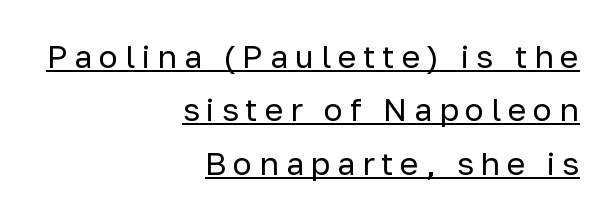
Q: Is the text bold? A: No.
Q: Is the text italic (slanted)? A: No, it is upright.
Q: Is the typeface a serif or a sans-serif typeface? A: Sans-serif.
Q: Is the text underlined? A: Yes.
Q: How is the paragraph aligned? A: Right-aligned.
Q: Is the spacing between letters normal or unusually wide? A: Unusually wide.
Q: Is the spacing between lines tight, normal or loose? A: Normal.
Q: Width (condensed, normal, or wide)? A: Normal.
Q: Stroke contrast? A: Low.
Q: x-height? A: Medium.
Q: Monospaced? A: No.
